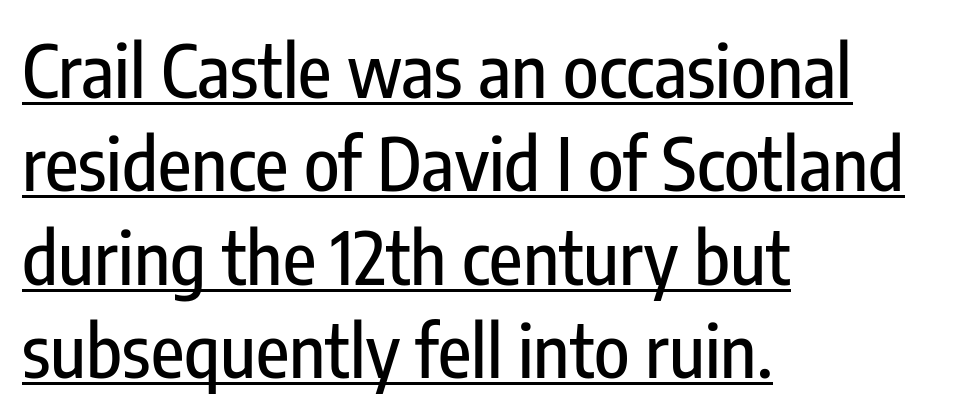
The image shows 73 px condensed sans-serif type, upright; set left-aligned, normal line spacing (1.28x), normal letter spacing, underlined; low stroke contrast and a medium x-height.
